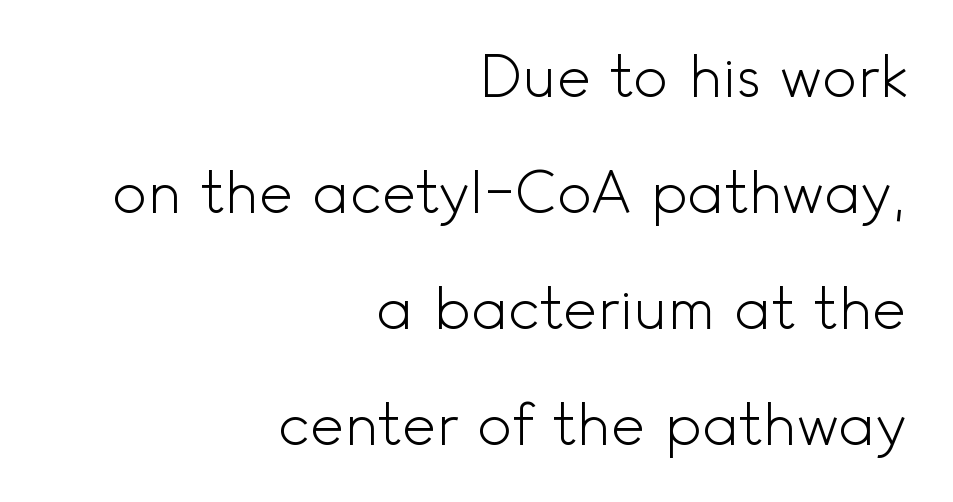
Every stem runs plumb, perpendicular to the baseline. Regarding leading, the lines here are spaced well apart. Note: no serifs on the glyphs. The letters sit at their default tracking, neither squeezed nor spread.
